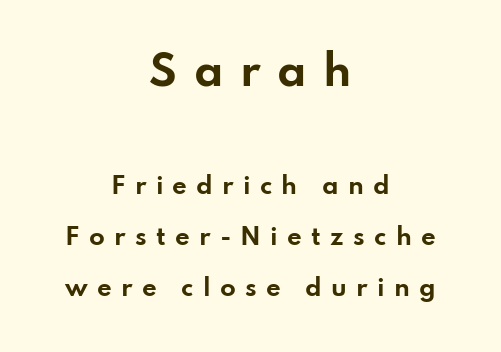
The image shows 41 px bold, wide sans-serif type, upright; set centered, loose line spacing (2.22x), unusually wide letter spacing (+0.4 em), not underlined; the first (top) block is 1.78x larger; low stroke contrast and a small x-height.
